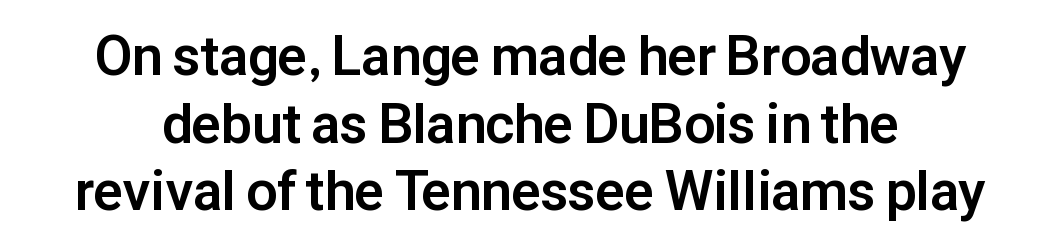
Q: Is the text bold? A: Yes.
Q: Is the text italic (slanted)? A: No, it is upright.
Q: Is the typeface a serif or a sans-serif typeface? A: Sans-serif.
Q: Is the text underlined? A: No.
Q: Is the spacing between letters normal or unusually wide? A: Normal.
Q: Width (condensed, normal, or wide)? A: Normal.
Q: Stroke contrast? A: Low.
Q: x-height? A: Medium.
Q: Monospaced? A: No.
